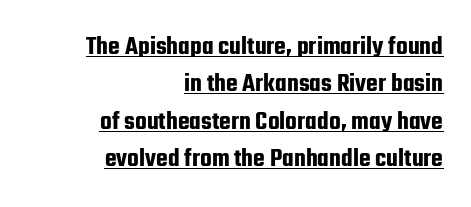
The image shows 27 px text type, upright; set right-aligned, normal line spacing (1.38x), normal letter spacing, underlined.
